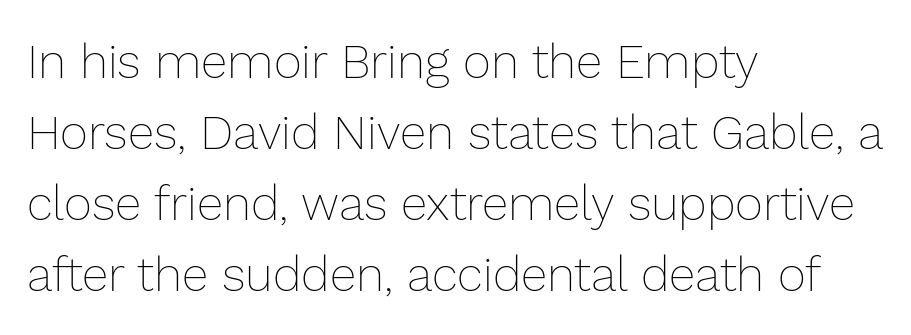
Q: Is the text bold? A: No.
Q: Is the text italic (slanted)? A: No, it is upright.
Q: Is the text underlined? A: No.
Q: How is the paragraph aligned? A: Left-aligned.
Q: Is the spacing between letters normal or unusually wide? A: Normal.
Q: Is the spacing between lines tight, normal or loose? A: Normal.
Q: Width (condensed, normal, or wide)? A: Normal.
Q: Stroke contrast? A: Low.
Q: x-height? A: Medium.
Q: Monospaced? A: No.
